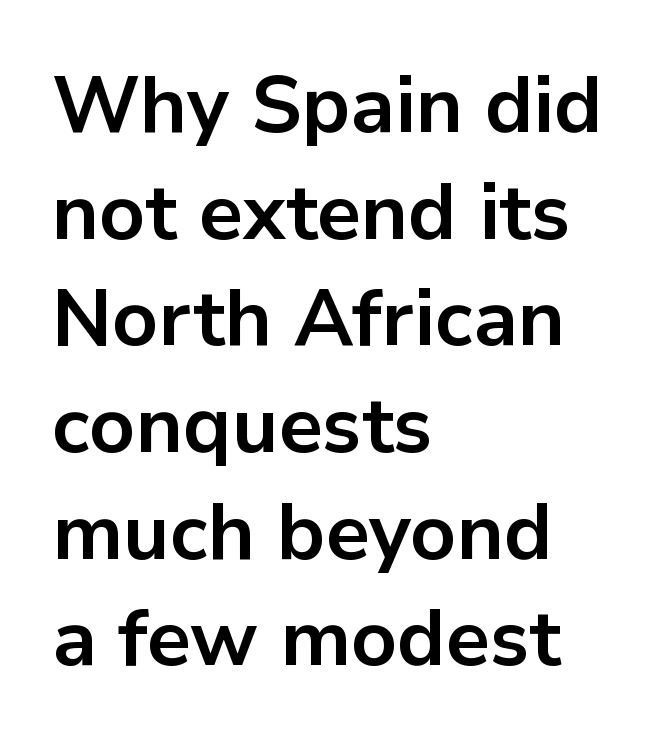
The image shows 79 px bold sans-serif type, upright; set left-aligned, normal line spacing (1.35x), normal letter spacing, not underlined; low stroke contrast and a medium x-height.
